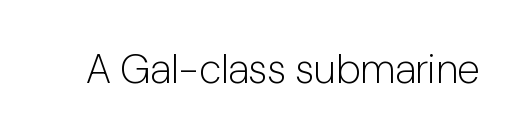
{"serif": "no", "italic": "no", "bold": "no", "weight": "light", "width": "normal", "stroke_contrast": "low", "x_height": "medium", "monospaced": "no", "underline": "no", "letter_spacing": "normal", "letter_spacing_em": 0.0, "glyph_px": 41}
